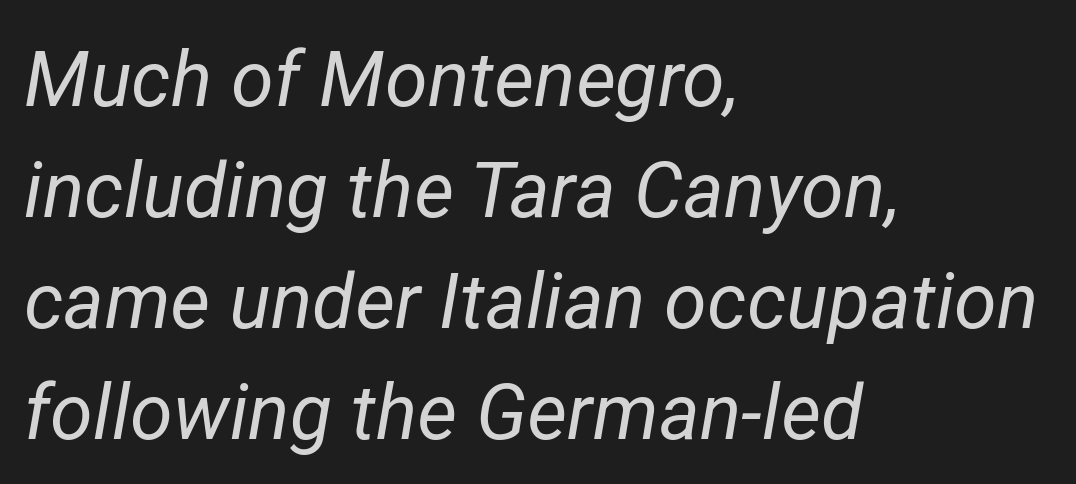
{"italic": "yes", "lean": "right", "slant_degrees": 12, "bold": "no", "weight": "regular", "width": "normal", "stroke_contrast": "low", "x_height": "medium", "monospaced": "no", "underline": "no", "align": "left", "line_spacing": "normal", "line_spacing_ratio": 1.44, "letter_spacing": "normal", "letter_spacing_em": 0.0, "glyph_px": 77}
